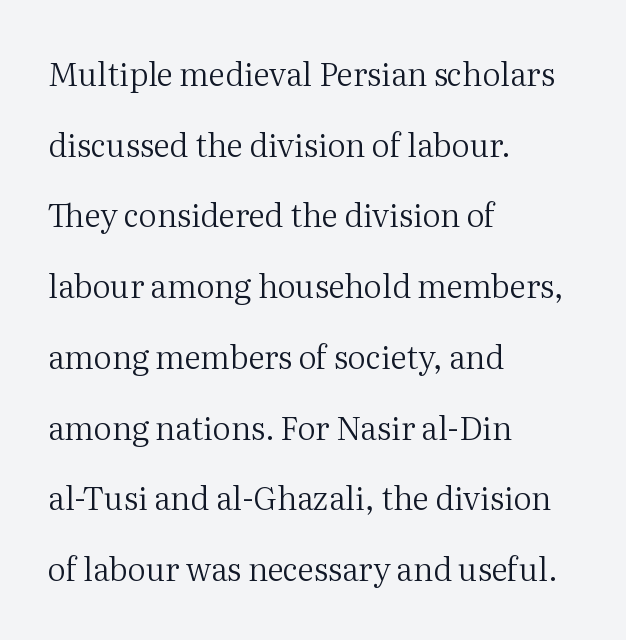
{"serif": "yes", "italic": "no", "bold": "no", "weight": "regular", "width": "normal", "stroke_contrast": "medium", "x_height": "medium", "monospaced": "no", "underline": "no", "align": "left", "line_spacing": "loose", "line_spacing_ratio": 2.21, "letter_spacing": "normal", "letter_spacing_em": 0.0, "glyph_px": 32}
